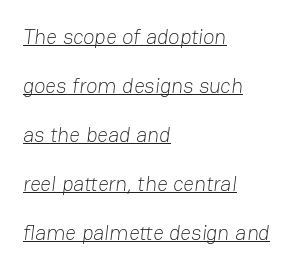
{"bold": "no", "underline": "yes", "align": "left", "line_spacing": "loose", "line_spacing_ratio": 2.33, "letter_spacing": "normal", "letter_spacing_em": 0.0, "glyph_px": 21}
